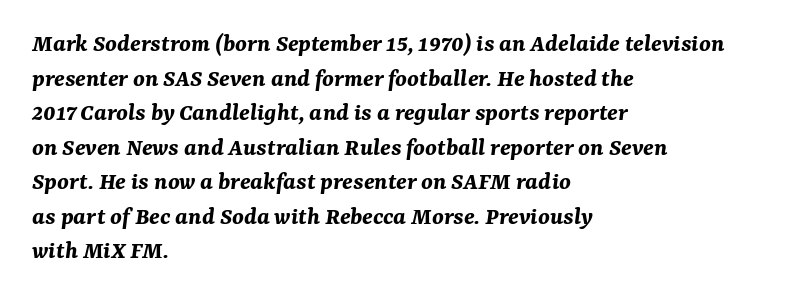
{"italic": "yes", "lean": "right", "slant_degrees": 7, "bold": "yes", "underline": "no", "align": "left", "line_spacing": "normal", "line_spacing_ratio": 1.33, "letter_spacing": "normal", "letter_spacing_em": 0.0, "glyph_px": 26}
